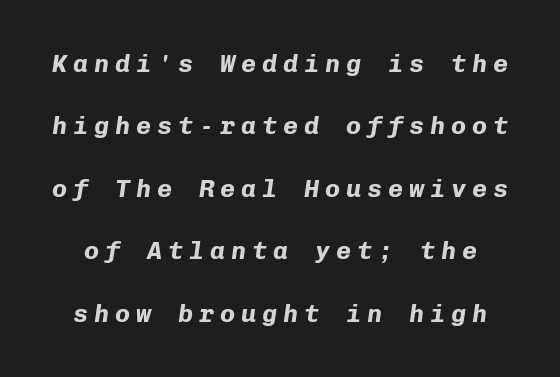
Loose tracking; the words dissolve into strings of separated letters. Typesetter's note: full bold, strokes at maximum text heaviness. Does the lettering tilt? It does — this is italic. The vertical gap from one line to the next is large. A bare baseline throughout the passage.
